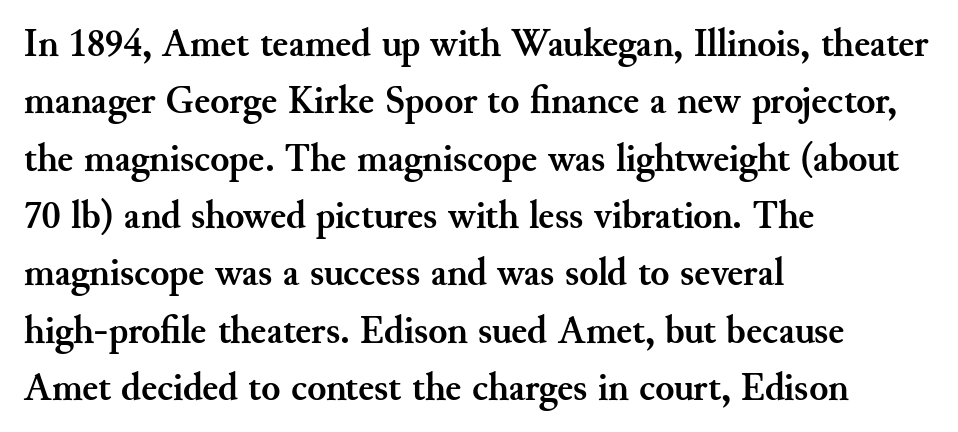
Q: Is the text bold? A: Yes.
Q: Is the text italic (slanted)? A: No, it is upright.
Q: Is the typeface a serif or a sans-serif typeface? A: Serif.
Q: Is the text underlined? A: No.
Q: How is the paragraph aligned? A: Left-aligned.
Q: Is the spacing between letters normal or unusually wide? A: Normal.
Q: Is the spacing between lines tight, normal or loose? A: Normal.
Q: Width (condensed, normal, or wide)? A: Normal.
Q: Stroke contrast? A: Medium.
Q: x-height? A: Small.
Q: Monospaced? A: No.
